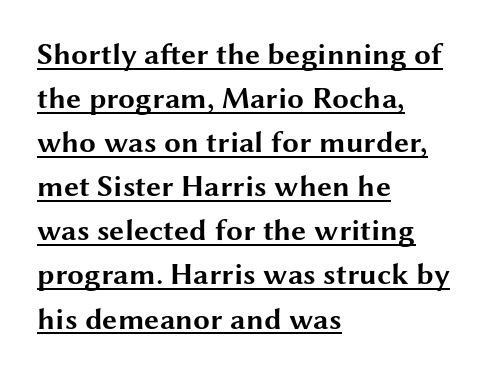
{"serif": "no", "italic": "no", "bold": "yes", "weight": "bold", "width": "wide", "stroke_contrast": "medium", "x_height": "medium", "monospaced": "no", "underline": "yes", "align": "left", "line_spacing": "normal", "line_spacing_ratio": 1.47, "letter_spacing": "normal", "letter_spacing_em": 0.0, "glyph_px": 30}
